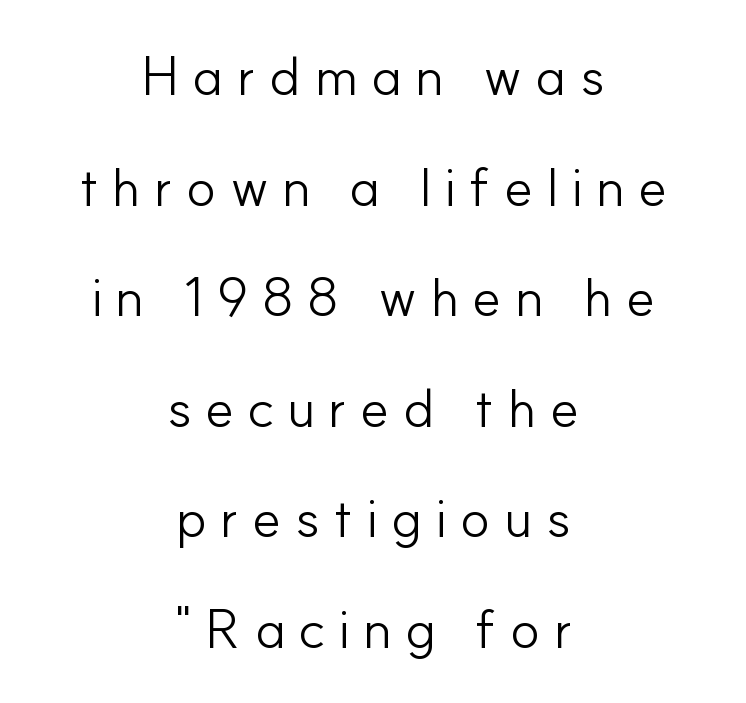
Q: Is the text bold? A: No.
Q: Is the text italic (slanted)? A: No, it is upright.
Q: Is the typeface a serif or a sans-serif typeface? A: Sans-serif.
Q: Is the text underlined? A: No.
Q: How is the paragraph aligned? A: Centered.
Q: Is the spacing between letters normal or unusually wide? A: Unusually wide.
Q: Is the spacing between lines tight, normal or loose? A: Loose.
Q: Width (condensed, normal, or wide)? A: Normal.
Q: Stroke contrast? A: Low.
Q: x-height? A: Small.
Q: Monospaced? A: No.
